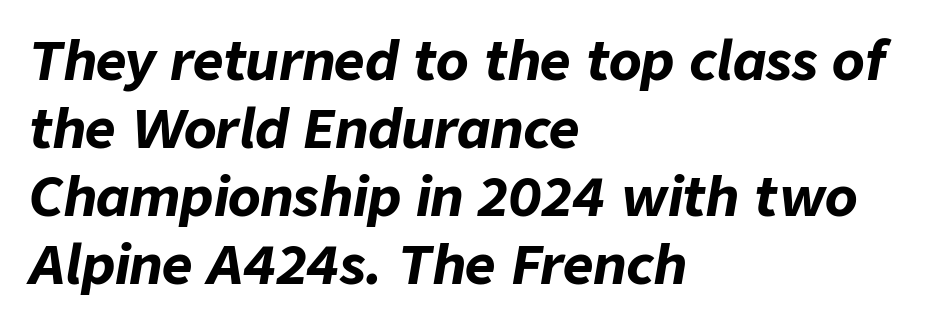
The image shows 53 px bold type, italic (leaning right); set left-aligned, normal line spacing (1.28x), normal letter spacing, not underlined; low stroke contrast and a medium x-height.
